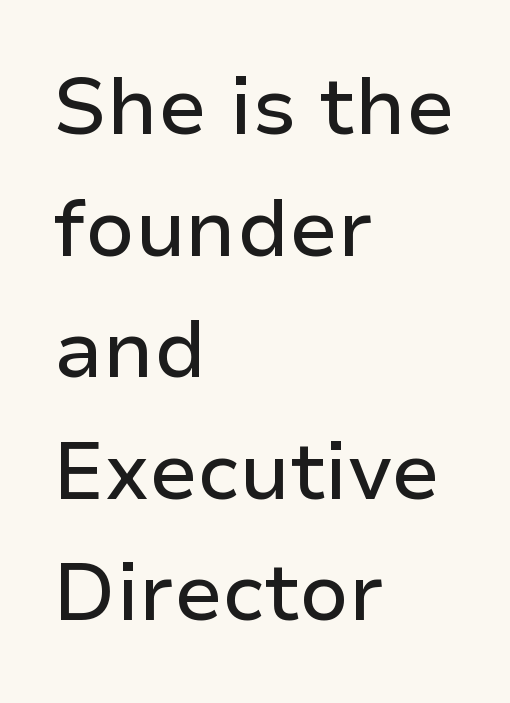
The image shows 80 px sans-serif type, upright; set left-aligned, normal line spacing (1.52x), normal letter spacing, not underlined; low stroke contrast and a medium x-height.
